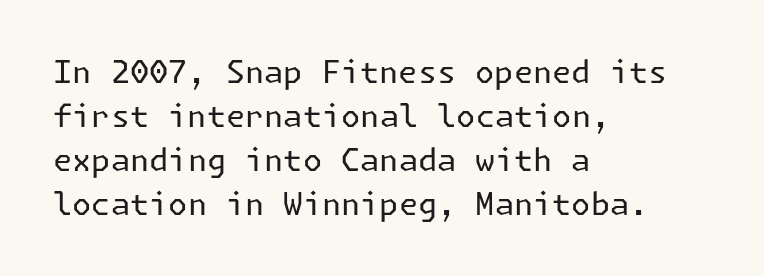
{"serif": "no", "italic": "no", "bold": "no", "weight": "regular", "width": "normal", "stroke_contrast": "low", "x_height": "medium", "underline": "no", "align": "left", "line_spacing": "normal", "line_spacing_ratio": 1.42, "letter_spacing": "normal", "letter_spacing_em": 0.0, "glyph_px": 31}
